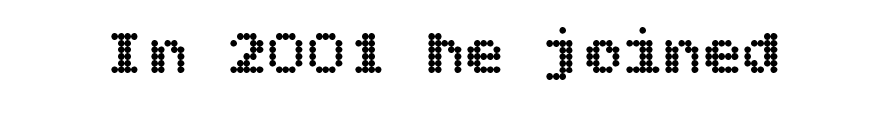
Q: Is the text italic (slanted)? A: No, it is upright.
Q: Is the text underlined? A: No.
Q: Is the spacing between letters normal or unusually wide? A: Normal.
Q: Width (condensed, normal, or wide)? A: Normal.
Q: x-height? A: Large.
